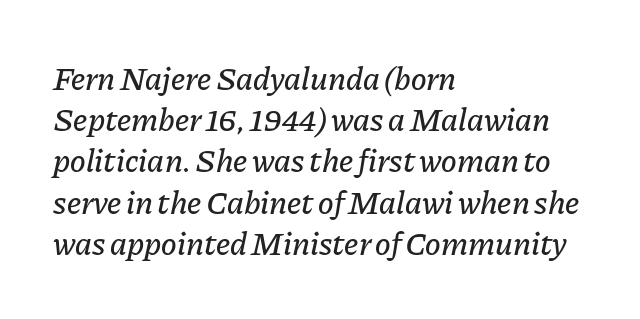
Q: Is the text italic (slanted)? A: Yes, it leans right by about 11 degrees.
Q: Is the text underlined? A: No.
Q: How is the paragraph aligned? A: Left-aligned.
Q: Is the spacing between letters normal or unusually wide? A: Normal.
Q: Is the spacing between lines tight, normal or loose? A: Normal.
Q: Width (condensed, normal, or wide)? A: Normal.
Q: Stroke contrast? A: Low.
Q: x-height? A: Medium.
Q: Monospaced? A: No.
